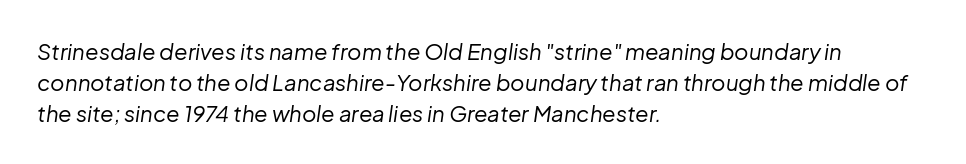
This rendering features lettering with no underline. Observe the ordinary spacing: letters are neighbours, not strangers. Tall strokes in this sample are angled rather than plumb. Does the copy run flush right? No — it runs flush left. No heavy texture on the line: the type isn't bold. Notice how descenders clear the ascenders below comfortably — that's standard leading.
